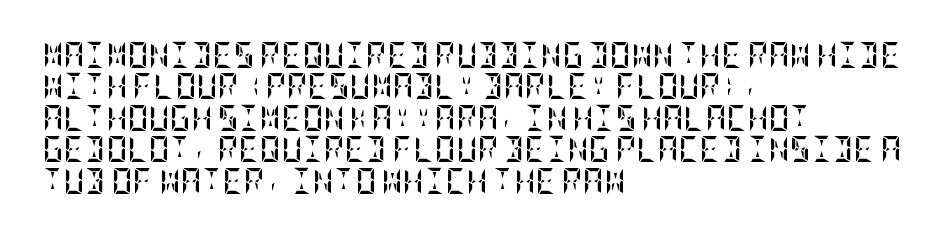
Q: Is the text bold? A: Yes.
Q: Is the text italic (slanted)? A: No, it is upright.
Q: Is the text underlined? A: No.
Q: How is the paragraph aligned? A: Left-aligned.
Q: Is the spacing between letters normal or unusually wide? A: Normal.
